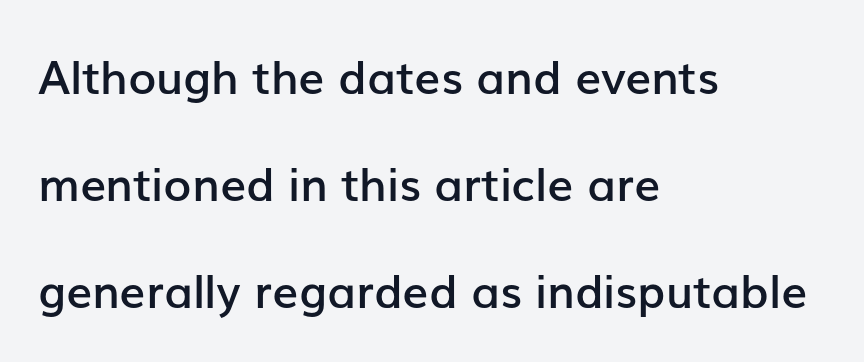
The image shows 46 px semibold sans-serif type, upright; set left-aligned, loose line spacing (2.33x), normal letter spacing, not underlined; low stroke contrast and a medium x-height.
